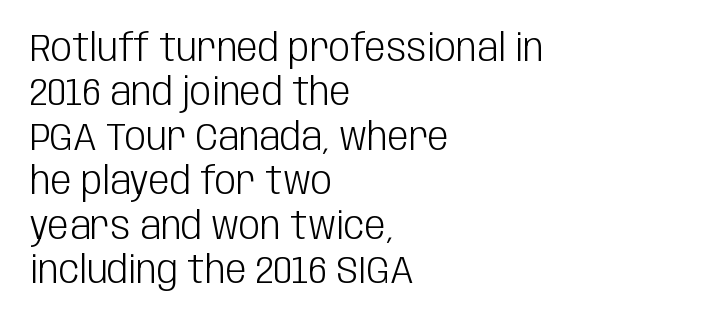
Q: Is the text bold? A: No.
Q: Is the text italic (slanted)? A: No, it is upright.
Q: Is the typeface a serif or a sans-serif typeface? A: Sans-serif.
Q: Is the text underlined? A: No.
Q: How is the paragraph aligned? A: Left-aligned.
Q: Is the spacing between letters normal or unusually wide? A: Normal.
Q: Width (condensed, normal, or wide)? A: Condensed.
Q: Stroke contrast? A: Low.
Q: x-height? A: Large.
Q: Monospaced? A: No.
